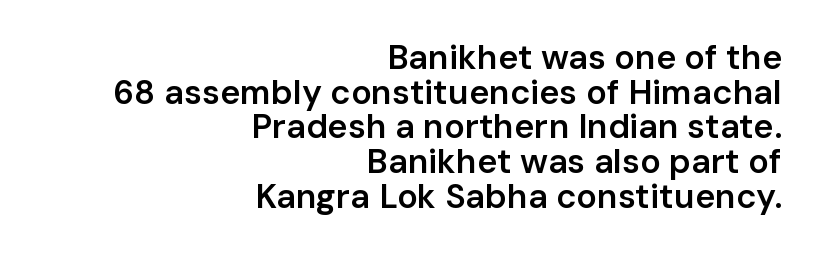
{"serif": "no", "italic": "no", "bold": "semi", "weight": "semibold", "width": "normal", "stroke_contrast": "low", "x_height": "medium", "monospaced": "no", "underline": "no", "align": "right", "line_spacing": "tight", "line_spacing_ratio": 1.02, "letter_spacing": "normal", "letter_spacing_em": 0.0, "glyph_px": 34}
